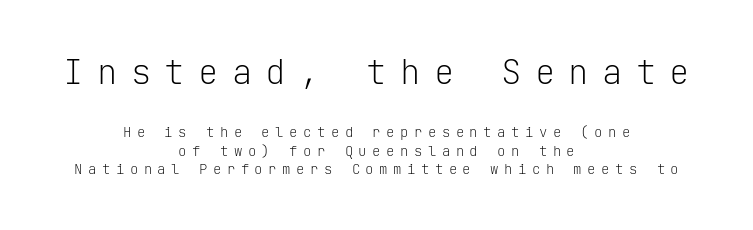
Nobody drew a line under any word here. Regular leading. Between these two stacked blocks, the higher one wins on size. Nope, not italic — everything's standing straight. Every character here occupies the same horizontal width, giving the sample a typewriter-like rhythm. Letterform terminals end flat and unadorned throughout the passage.
